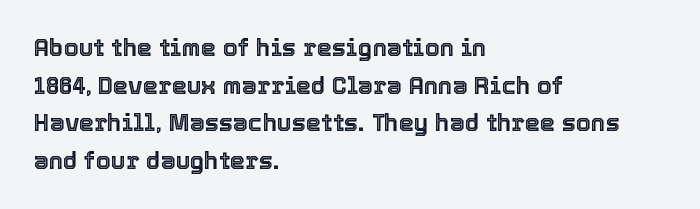
Q: Is the text italic (slanted)? A: No, it is upright.
Q: Is the text underlined? A: No.
Q: How is the paragraph aligned? A: Left-aligned.
Q: Is the spacing between letters normal or unusually wide? A: Normal.
Q: Is the spacing between lines tight, normal or loose? A: Normal.
